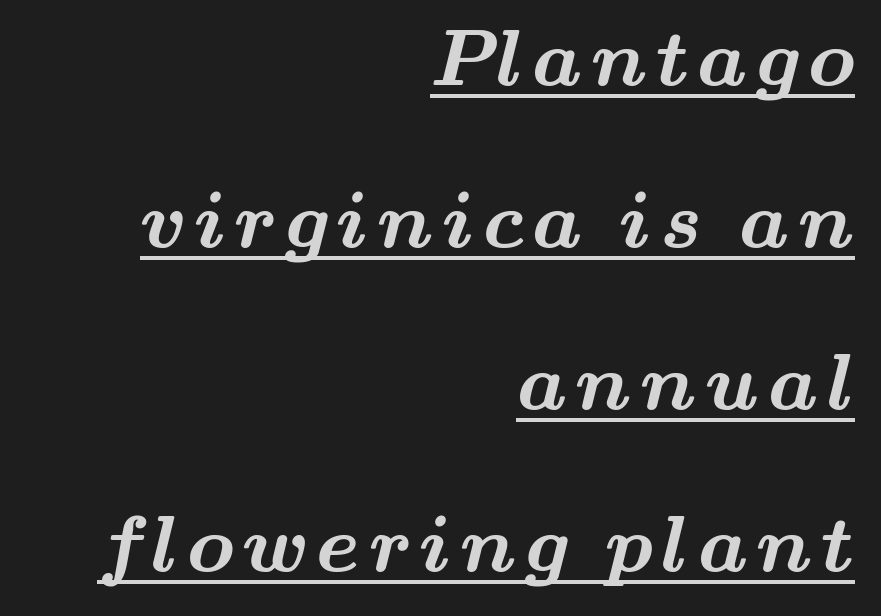
Q: Is the text bold? A: Yes.
Q: Is the typeface a serif or a sans-serif typeface? A: Serif.
Q: Is the text underlined? A: Yes.
Q: How is the paragraph aligned? A: Right-aligned.
Q: Is the spacing between lines tight, normal or loose? A: Loose.
Q: Width (condensed, normal, or wide)? A: Wide.
Q: Stroke contrast? A: Medium.
Q: x-height? A: Small.
Q: Monospaced? A: No.
